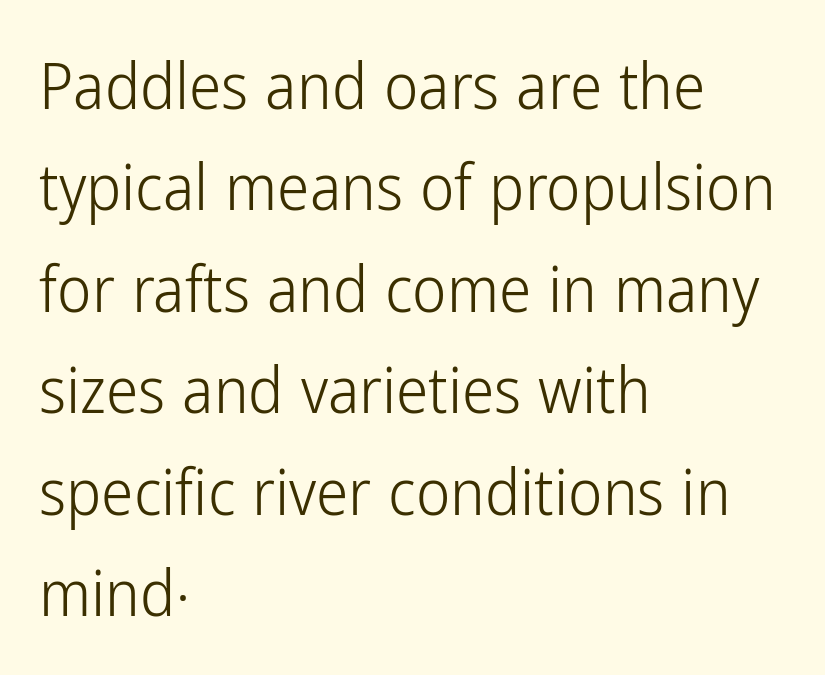
The image shows 65 px light, condensed sans-serif type, upright; set left-aligned, normal line spacing (1.56x), normal letter spacing, not underlined; low stroke contrast and a medium x-height.
